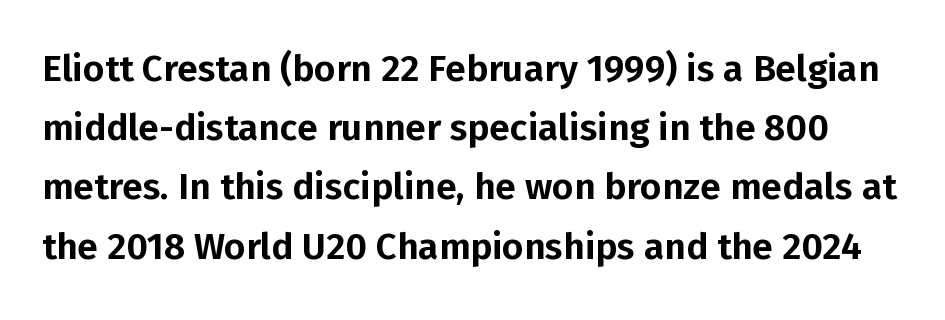
Q: Is the text italic (slanted)? A: No, it is upright.
Q: Is the typeface a serif or a sans-serif typeface? A: Sans-serif.
Q: Is the text underlined? A: No.
Q: Is the spacing between letters normal or unusually wide? A: Normal.
Q: Is the spacing between lines tight, normal or loose? A: Normal.
Q: Width (condensed, normal, or wide)? A: Normal.
Q: Stroke contrast? A: Low.
Q: x-height? A: Medium.
Q: Monospaced? A: No.
